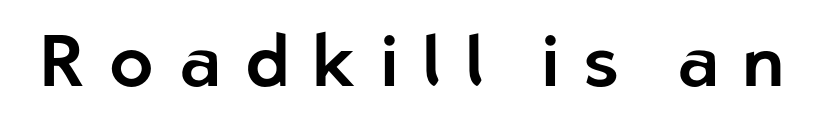
Q: Is the text italic (slanted)? A: No, it is upright.
Q: Is the typeface a serif or a sans-serif typeface? A: Sans-serif.
Q: Is the text underlined? A: No.
Q: Is the spacing between letters normal or unusually wide? A: Unusually wide.
Q: Width (condensed, normal, or wide)? A: Normal.
Q: Stroke contrast? A: Low.
Q: x-height? A: Medium.
Q: Monospaced? A: No.
